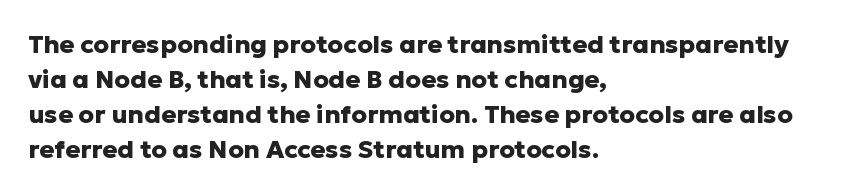
{"italic": "no", "bold": "yes", "underline": "no", "align": "left", "line_spacing": "normal", "line_spacing_ratio": 1.4, "letter_spacing": "normal", "letter_spacing_em": 0.0, "glyph_px": 25}
